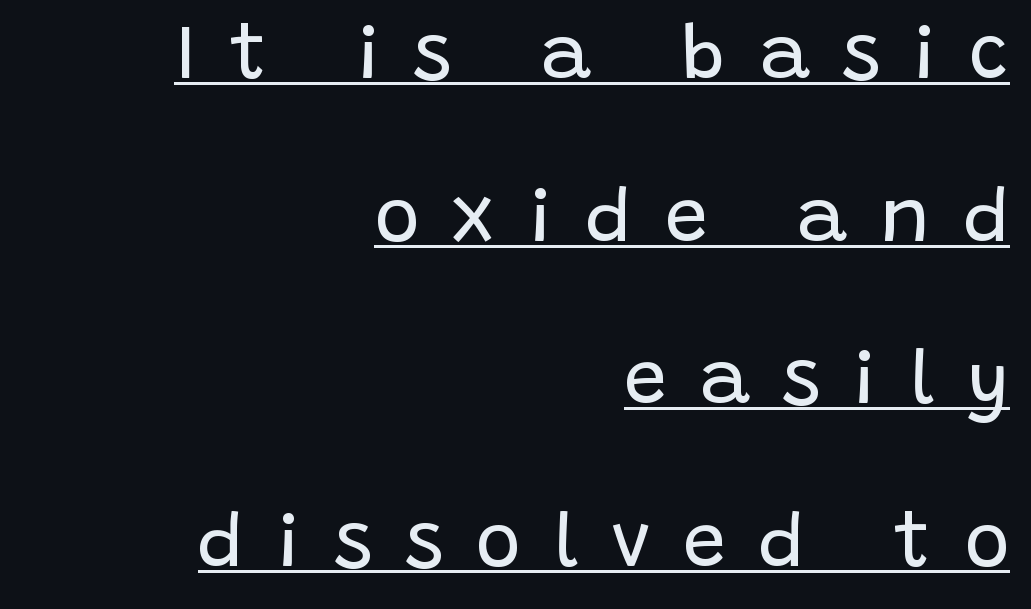
Italic? Not at all — the glyphs are vertical. Spacing verdict: proportional, widths tailored to each character. The face used here is a sans, in the tradition of grotesques and geometrics. This sample trades compactness for vertical openness between lines. Stems and bowls with no extra thickness — not bold.
